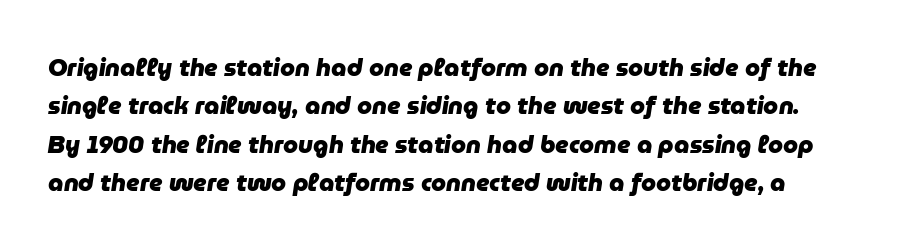
{"italic": "yes", "lean": "right", "slant_degrees": 9, "bold": "yes", "underline": "no", "line_spacing": "normal", "line_spacing_ratio": 1.6, "letter_spacing": "normal", "letter_spacing_em": 0.0, "glyph_px": 24}
